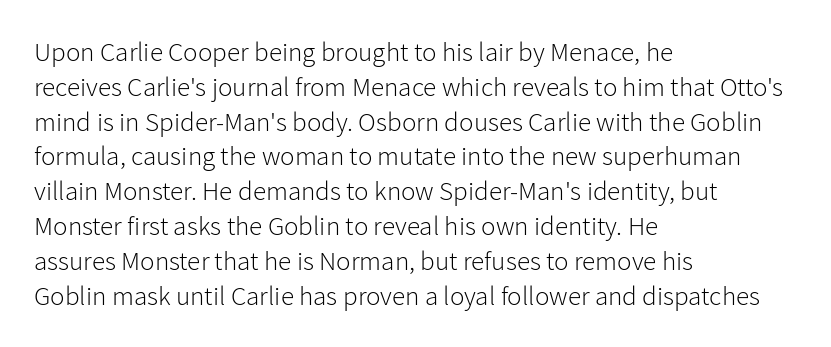
The image shows 27 px text type, upright; set left-aligned, normal line spacing (1.29x), normal letter spacing, not underlined.
